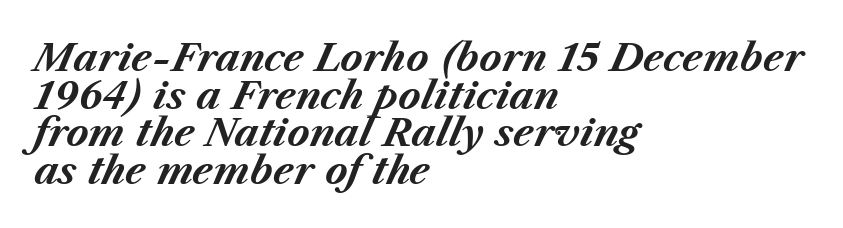
The setting favours the left margin, as ordinary paragraphs usually do. What weight is shown? A full bold with thick strokes. Just letters on the line, the space beneath them empty. Students, observe: this is what under-led, compact text looks like.
